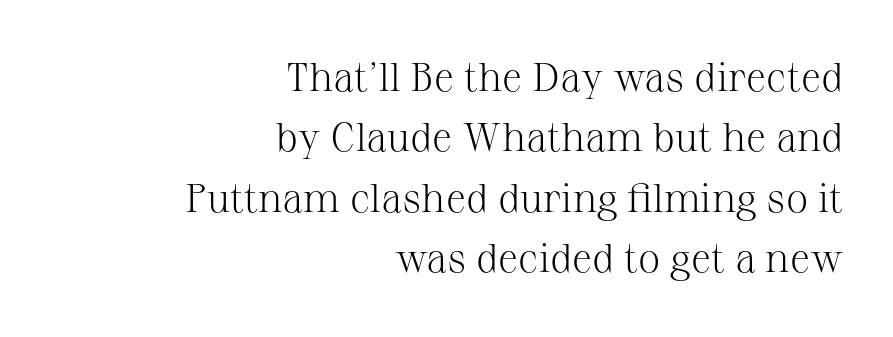
The rendering uses natural spacing where letterforms have individual widths. One glance says typical: line gaps are just what's usual. Is this a sans? No — the strokes have serifs. The setting favours the right margin, as signatures and pull-quotes sometimes do.
